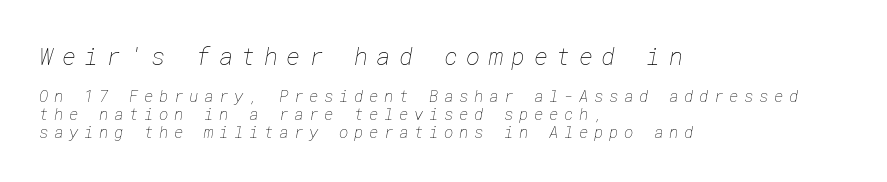
{"bold": "no", "underline": "no", "align": "left", "line_spacing": "tight", "line_spacing_ratio": 1.12, "letter_spacing": "wide", "letter_spacing_em": 0.35, "larger_block": "first", "size_ratio": 1.5, "glyph_px": 24}
